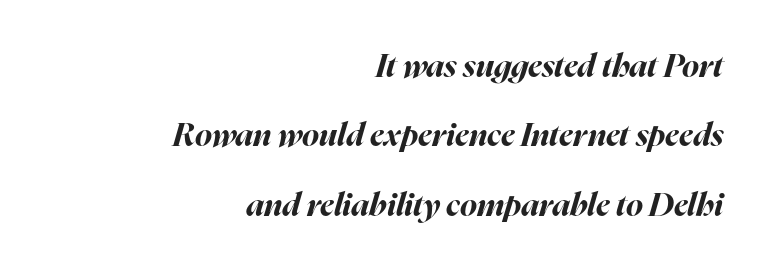
Q: Is the text bold? A: Yes.
Q: Is the text italic (slanted)? A: Yes, it leans right by about 16 degrees.
Q: Is the text underlined? A: No.
Q: How is the paragraph aligned? A: Right-aligned.
Q: Is the spacing between letters normal or unusually wide? A: Normal.
Q: Is the spacing between lines tight, normal or loose? A: Loose.
Q: Width (condensed, normal, or wide)? A: Normal.
Q: Stroke contrast? A: High.
Q: x-height? A: Medium.
Q: Monospaced? A: No.
